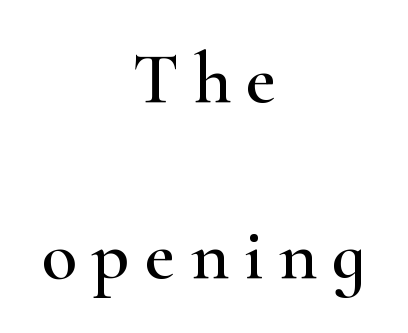
Baseline-to-baseline distance is far greater than the letter height. Each letter keeps its own natural width here, so spacing adapts to shape. Underline: absent. This sample uses an upright cut, with every glyph sitting square on the baseline. In terms of letterform style, serifs are clearly present.
